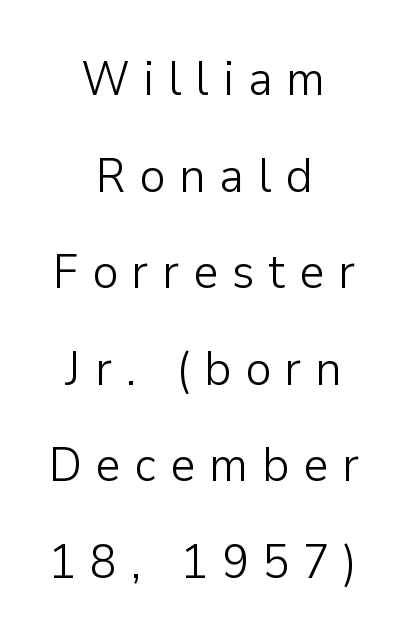
Tracking here is generous; glyphs stand well apart from one another. The rendering shows plain stroke endings on the letterforms — a sans-serif design. Heft: none added — not bold. The typography opts for an upright posture over an oblique one. Whoever set this chose breathing room over compactness in the vertical rhythm.
